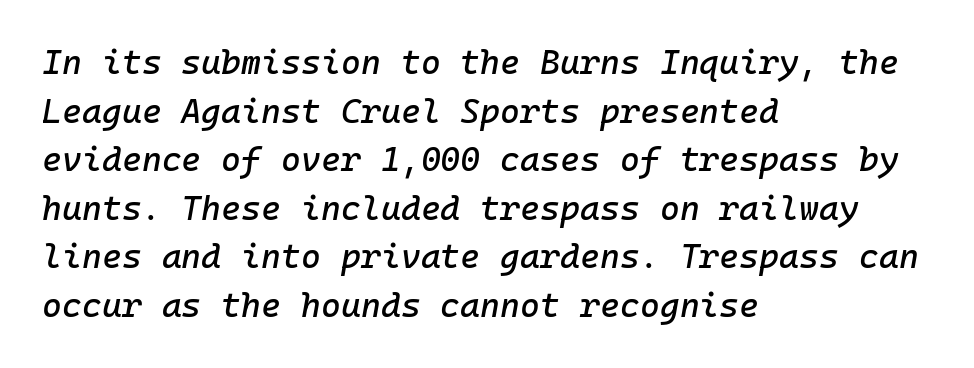
This rendering leaves character spacing at its baseline value. Which margin do the lines hug? The left one — the right edge is uneven. Slanted lettering throughout. The zone under the glyphs is completely vacant. The rows are spaced the way most documents space them.
